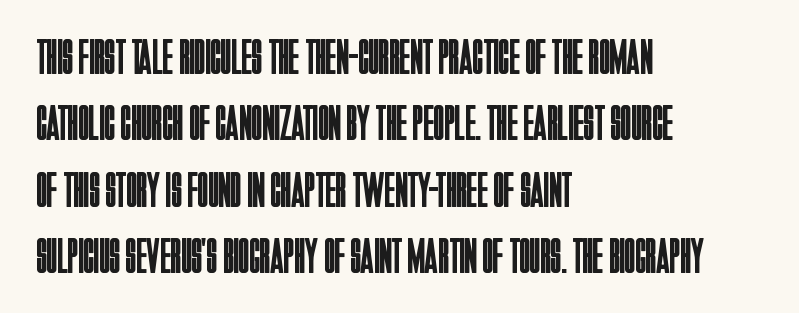
Q: Is the text bold? A: No.
Q: Is the text italic (slanted)? A: No, it is upright.
Q: Is the typeface a serif or a sans-serif typeface? A: Sans-serif.
Q: Is the text underlined? A: No.
Q: How is the paragraph aligned? A: Left-aligned.
Q: Is the spacing between letters normal or unusually wide? A: Normal.
Q: Is the spacing between lines tight, normal or loose? A: Normal.
Q: Width (condensed, normal, or wide)? A: Condensed.
Q: Stroke contrast? A: Low.
Q: x-height? A: Large.
Q: Monospaced? A: No.
